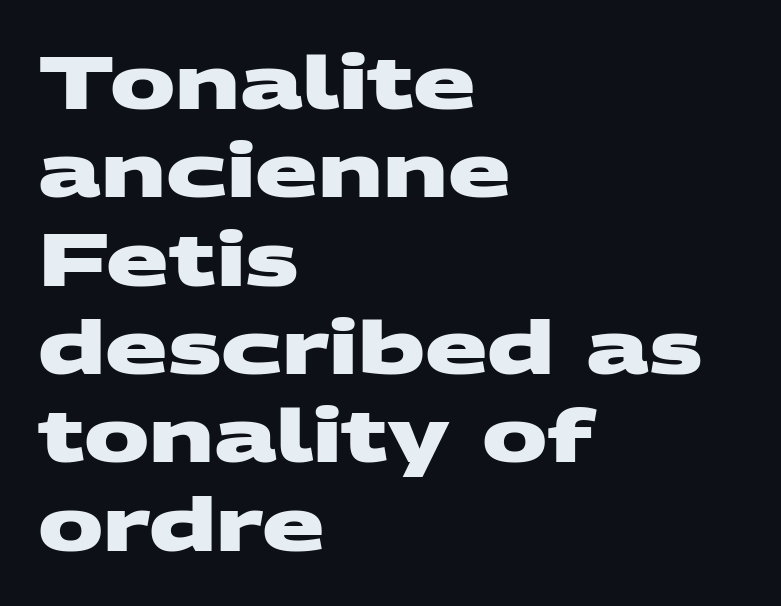
The typeface chosen for these lines omits serifs. A classic flush-left, rag-right setting is used for this passage. Any mark beneath the type? The region is blank. Is this a fixed-width face? No — the glyphs have proportional, varying widths. Words appear dense and cohesive because spacing is normal.
